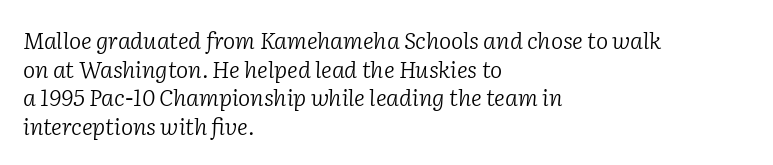
The horizontal fit of the characters is conventional and even. The space beneath each line is pristine and unruled. Left-aligned paragraph, ragged on the right. You can tell it's italic because the verticals aren't actually vertical. Heft: none added — not bold.
